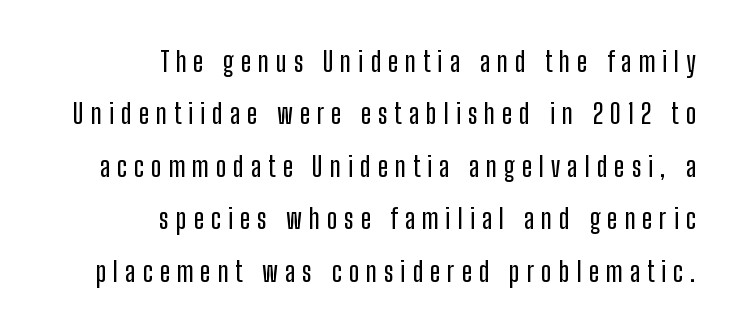
Q: Is the text italic (slanted)? A: No, it is upright.
Q: Is the text underlined? A: No.
Q: How is the paragraph aligned? A: Right-aligned.
Q: Is the spacing between letters normal or unusually wide? A: Unusually wide.
Q: Is the spacing between lines tight, normal or loose? A: Loose.
